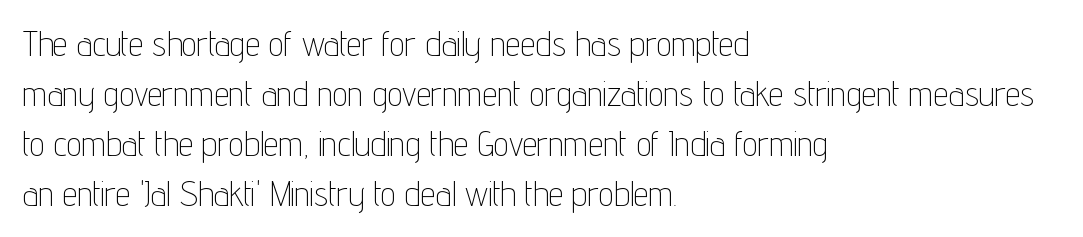
The image shows 34 px thin, condensed sans-serif type, upright; set left-aligned, normal line spacing (1.47x), normal letter spacing, not underlined; low stroke contrast and a medium x-height.
